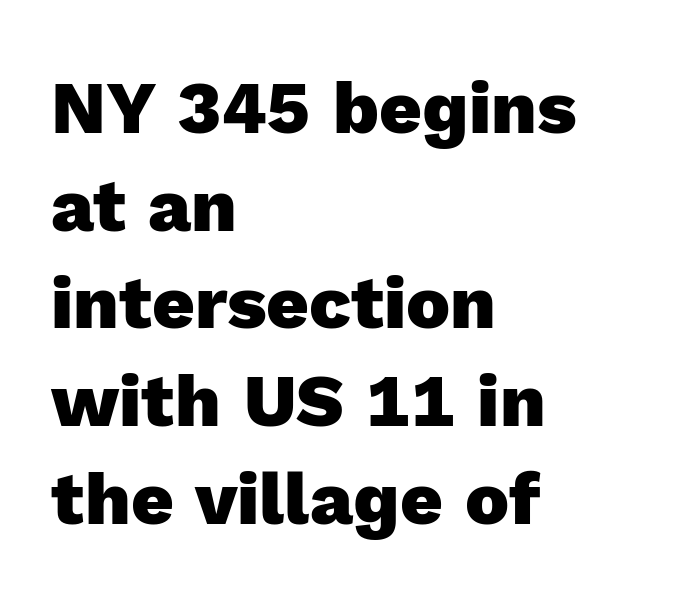
Q: Is the text bold? A: Yes.
Q: Is the text italic (slanted)? A: No, it is upright.
Q: Is the typeface a serif or a sans-serif typeface? A: Sans-serif.
Q: Is the text underlined? A: No.
Q: How is the paragraph aligned? A: Left-aligned.
Q: Is the spacing between letters normal or unusually wide? A: Normal.
Q: Is the spacing between lines tight, normal or loose? A: Normal.
Q: Width (condensed, normal, or wide)? A: Normal.
Q: x-height? A: Medium.
Q: Monospaced? A: No.
